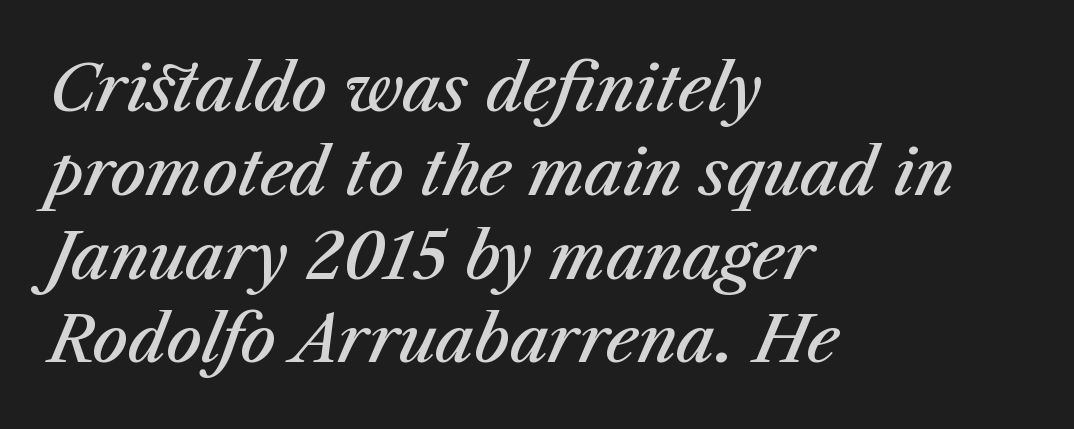
Q: Is the text bold? A: Semi-bold.
Q: Is the text italic (slanted)? A: Yes, it leans right by about 23 degrees.
Q: Is the text underlined? A: No.
Q: How is the paragraph aligned? A: Left-aligned.
Q: Is the spacing between letters normal or unusually wide? A: Normal.
Q: Is the spacing between lines tight, normal or loose? A: Normal.
Q: Width (condensed, normal, or wide)? A: Normal.
Q: Stroke contrast? A: Medium.
Q: x-height? A: Medium.
Q: Monospaced? A: No.
